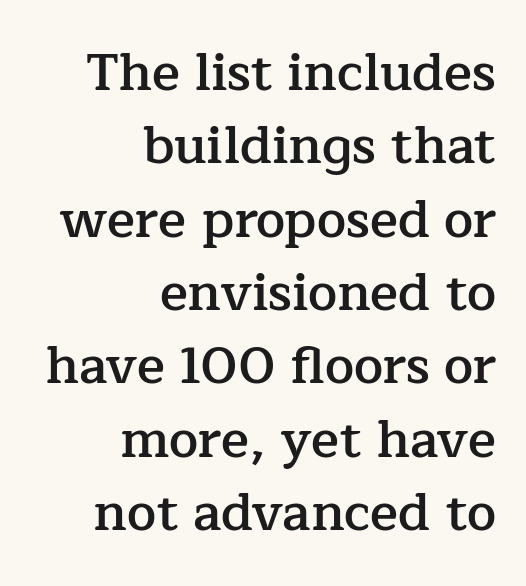
The face used here is rendered with its standard letterfit. Rendered with straight, roman letterforms. Font category for this specimen: serif. Compared with a flush-left layout, this one pins lines to the opposite, right side. This is moderately heavy type, rendered in semibold.
